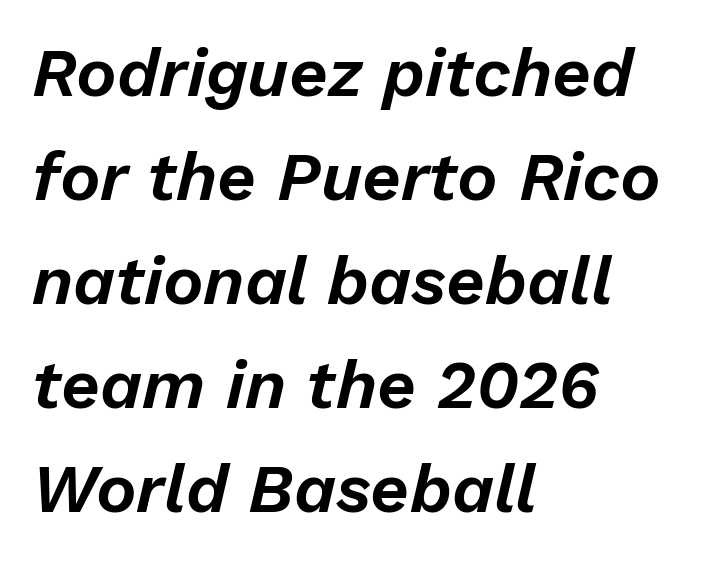
Q: Is the text italic (slanted)? A: Yes, it leans right by about 13 degrees.
Q: Is the text underlined? A: No.
Q: How is the paragraph aligned? A: Left-aligned.
Q: Is the spacing between letters normal or unusually wide? A: Normal.
Q: Is the spacing between lines tight, normal or loose? A: Normal.
Q: Width (condensed, normal, or wide)? A: Normal.
Q: Stroke contrast? A: Low.
Q: x-height? A: Medium.
Q: Monospaced? A: No.
